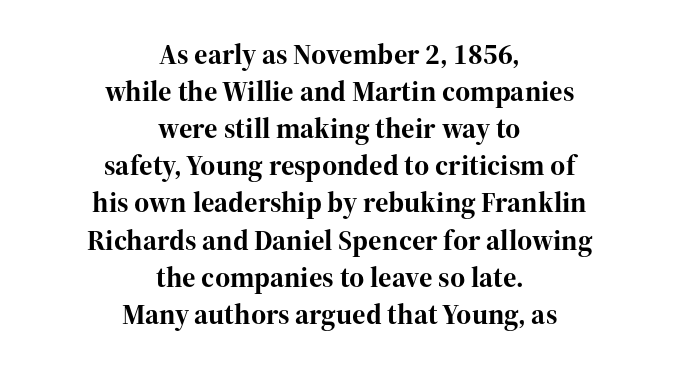
The rendering uses a moderate line-height, typical for paragraphs. A typesetter would call this zero additional tracking. Letterform terminals end in serifs throughout the passage. Is this a fixed-width face? No — the glyphs have proportional, varying widths.
